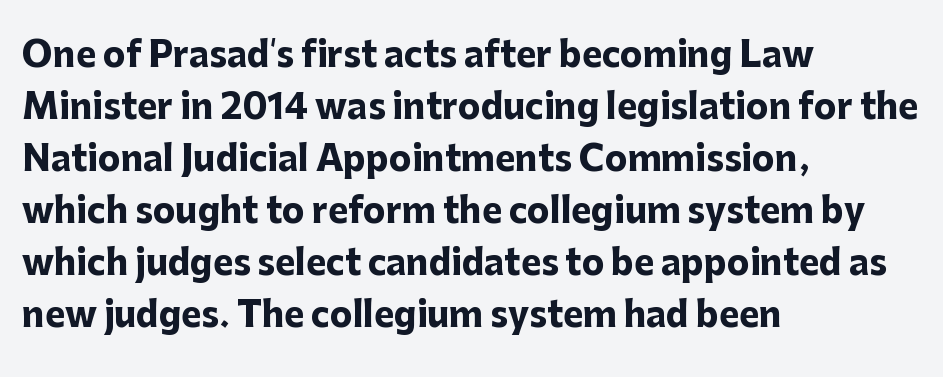
The image shows 34 px heavy sans-serif type, upright; set left-aligned, normal line spacing (1.53x), normal letter spacing, not underlined; low stroke contrast and a medium x-height.
